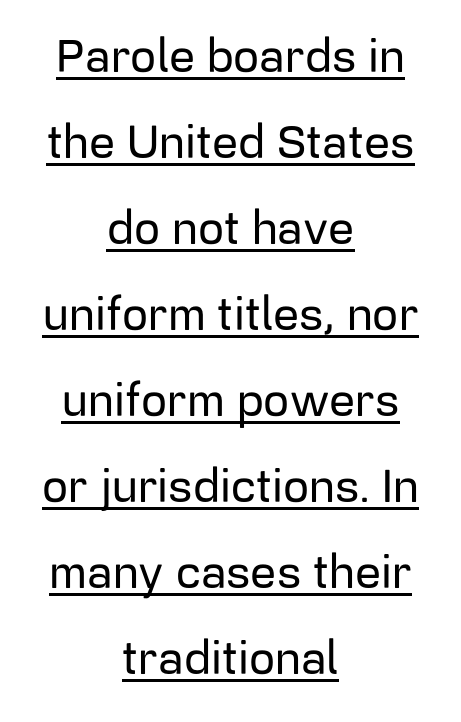
{"serif": "no", "italic": "no", "width": "normal", "stroke_contrast": "low", "x_height": "medium", "monospaced": "no", "underline": "yes", "align": "center", "line_spacing_ratio": 1.87, "letter_spacing": "normal", "letter_spacing_em": 0.0, "glyph_px": 46}
